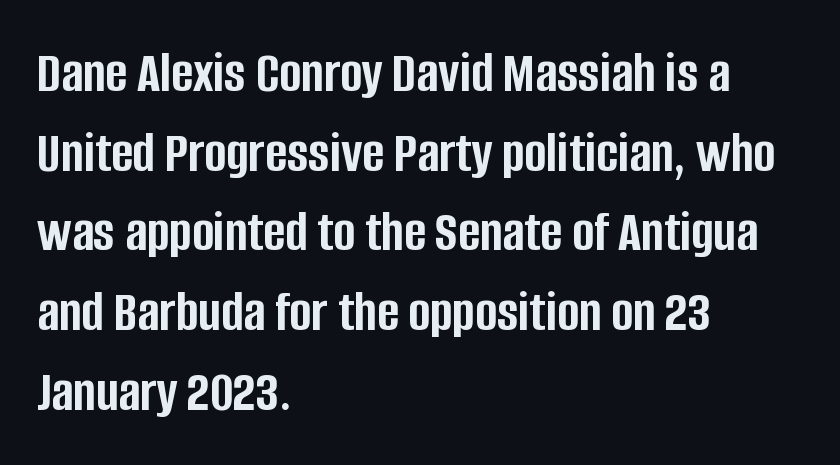
Q: Is the text bold? A: Yes.
Q: Is the text italic (slanted)? A: No, it is upright.
Q: Is the typeface a serif or a sans-serif typeface? A: Sans-serif.
Q: Is the text underlined? A: No.
Q: How is the paragraph aligned? A: Left-aligned.
Q: Is the spacing between letters normal or unusually wide? A: Normal.
Q: Is the spacing between lines tight, normal or loose? A: Normal.
Q: Width (condensed, normal, or wide)? A: Condensed.
Q: Stroke contrast? A: Low.
Q: x-height? A: Large.
Q: Monospaced? A: No.
